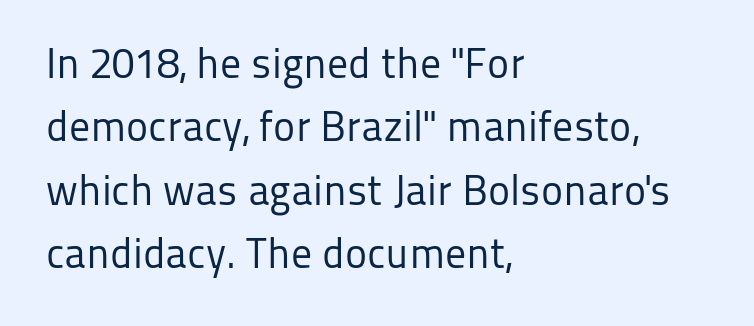
{"serif": "no", "italic": "no", "bold": "no", "weight": "regular", "width": "normal", "stroke_contrast": "low", "x_height": "medium", "monospaced": "no", "underline": "no", "align": "left", "line_spacing": "normal", "line_spacing_ratio": 1.51, "letter_spacing": "normal", "letter_spacing_em": 0.0, "glyph_px": 42}
